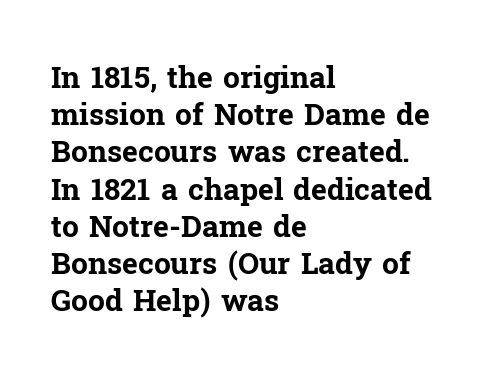
Q: Is the text bold? A: Yes.
Q: Is the text italic (slanted)? A: No, it is upright.
Q: Is the typeface a serif or a sans-serif typeface? A: Serif.
Q: Is the text underlined? A: No.
Q: How is the paragraph aligned? A: Left-aligned.
Q: Is the spacing between letters normal or unusually wide? A: Normal.
Q: Width (condensed, normal, or wide)? A: Normal.
Q: Stroke contrast? A: Low.
Q: x-height? A: Medium.
Q: Monospaced? A: No.
